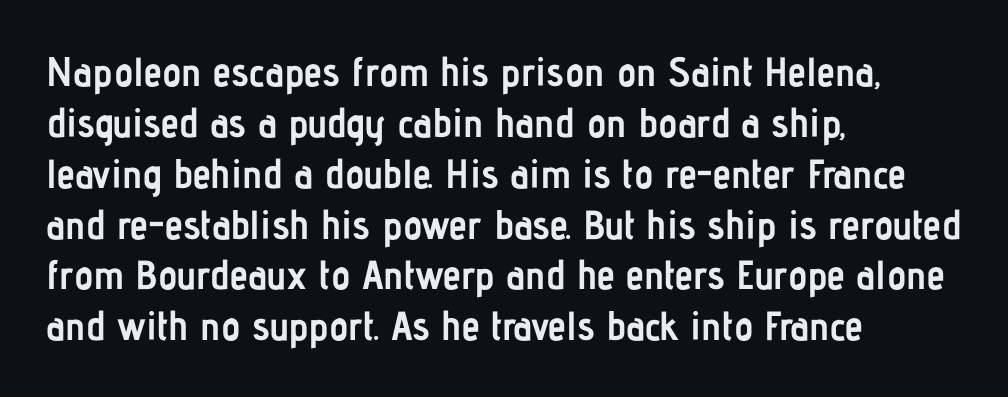
{"serif": "no", "italic": "no", "bold": "yes", "weight": "semibold", "width": "condensed", "stroke_contrast": "low", "x_height": "medium", "monospaced": "no", "underline": "no", "align": "left", "line_spacing_ratio": 1.24, "letter_spacing": "normal", "letter_spacing_em": 0.0, "glyph_px": 41}
